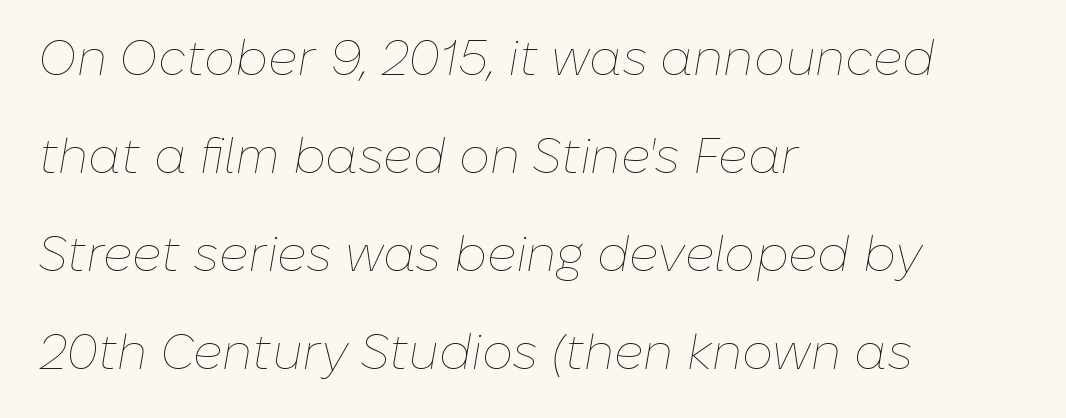
The image shows 49 px thin type, italic (leaning right); set left-aligned, loose line spacing (2.0x), normal letter spacing, not underlined; low stroke contrast and a medium x-height.
